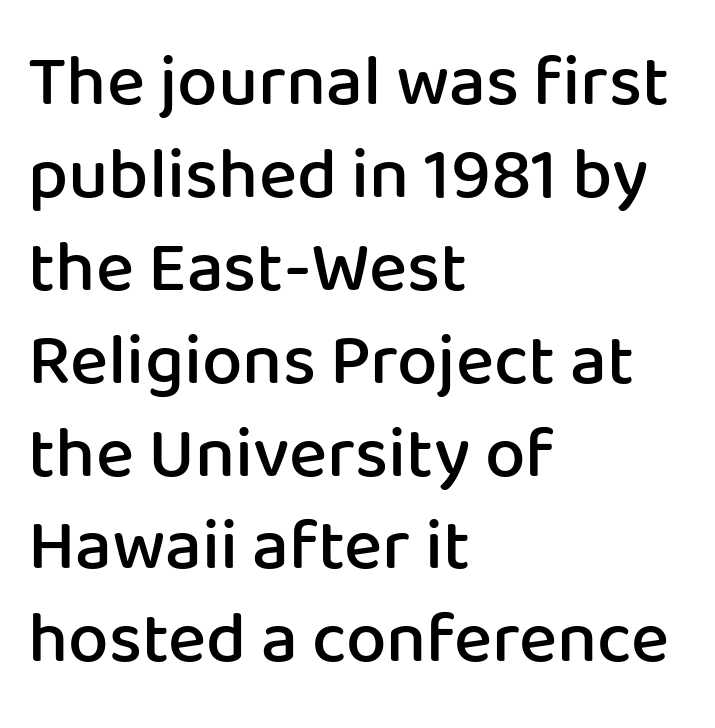
{"serif": "no", "italic": "no", "bold": "semi", "weight": "semibold", "width": "normal", "stroke_contrast": "low", "x_height": "medium", "monospaced": "no", "underline": "no", "align": "left", "line_spacing": "normal", "line_spacing_ratio": 1.29, "letter_spacing": "normal", "letter_spacing_em": 0.0, "glyph_px": 72}
